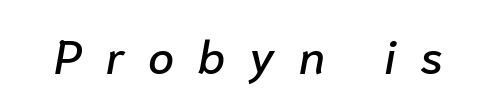
The image shows 47 px text type, italic (leaning right); set unusually wide letter spacing (+0.5 em), not underlined; low stroke contrast and a medium x-height.
